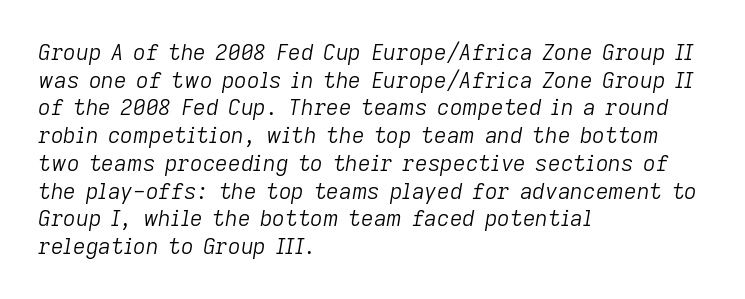
The image shows 22 px text type, italic (leaning right); set left-aligned, normal line spacing (1.26x), normal letter spacing, not underlined.
